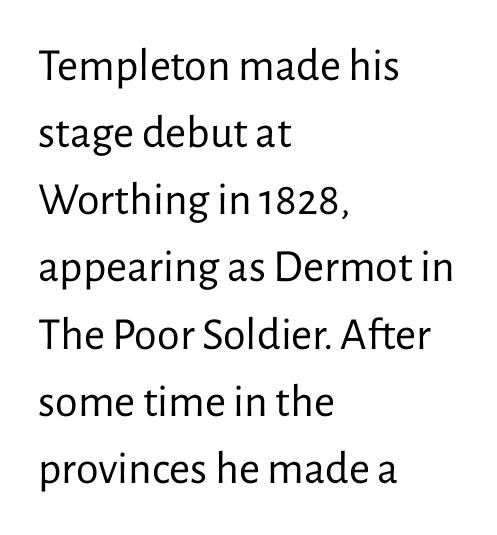
In terms of letterspacing, this is plain default setting. The rendering uses natural spacing where letterforms have individual widths. Summary of weight: not heavy and not bold. Each letter's strokes conclude bluntly, with no projecting serifs.
